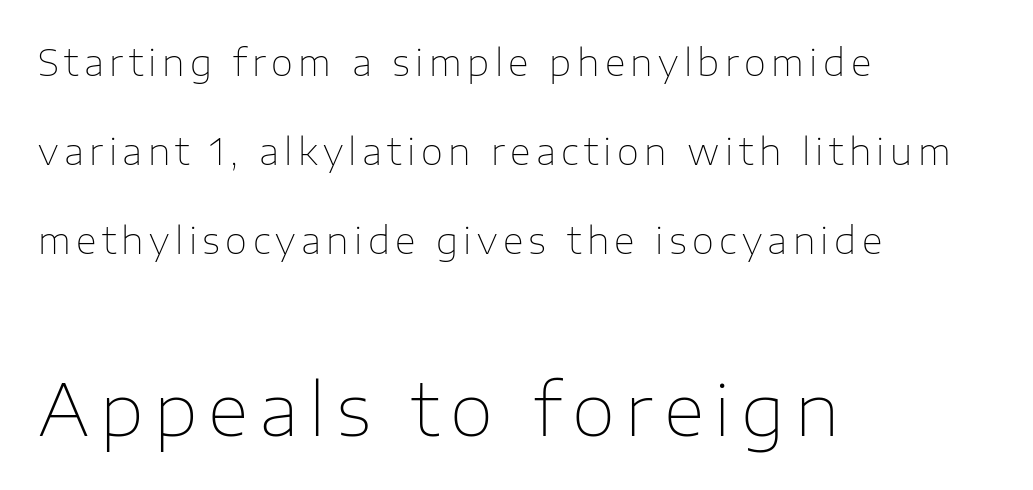
{"serif": "no", "italic": "no", "bold": "no", "weight": "thin", "width": "normal", "stroke_contrast": "low", "x_height": "medium", "monospaced": "no", "underline": "no", "align": "left", "line_spacing": "loose", "line_spacing_ratio": 2.47, "larger_block": "second", "size_ratio": 1.97, "glyph_px": 71}
